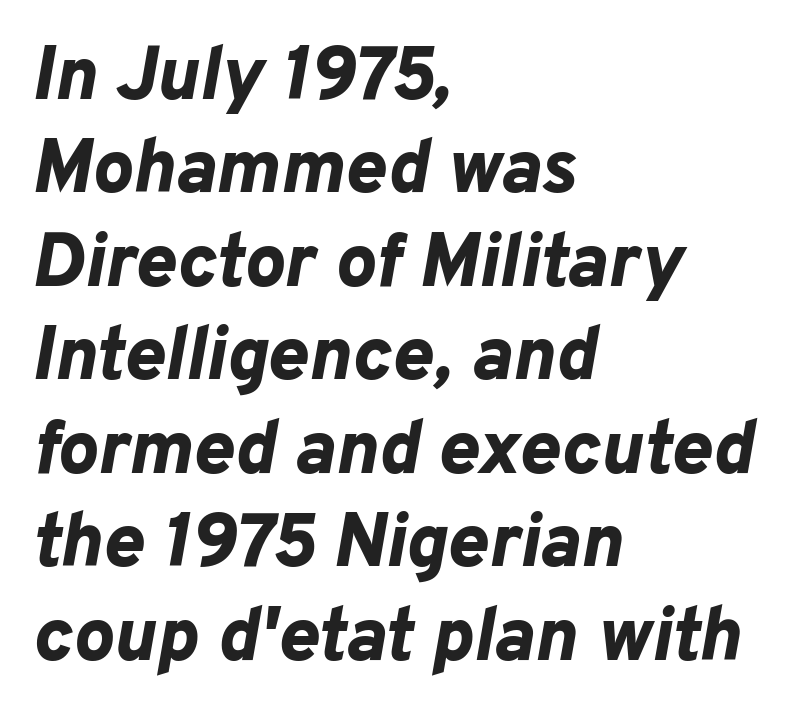
Q: Is the text bold? A: Yes.
Q: Is the text italic (slanted)? A: Yes, it leans right by about 10 degrees.
Q: Is the text underlined? A: No.
Q: How is the paragraph aligned? A: Left-aligned.
Q: Is the spacing between letters normal or unusually wide? A: Normal.
Q: Width (condensed, normal, or wide)? A: Normal.
Q: Stroke contrast? A: Low.
Q: x-height? A: Medium.
Q: Monospaced? A: No.
